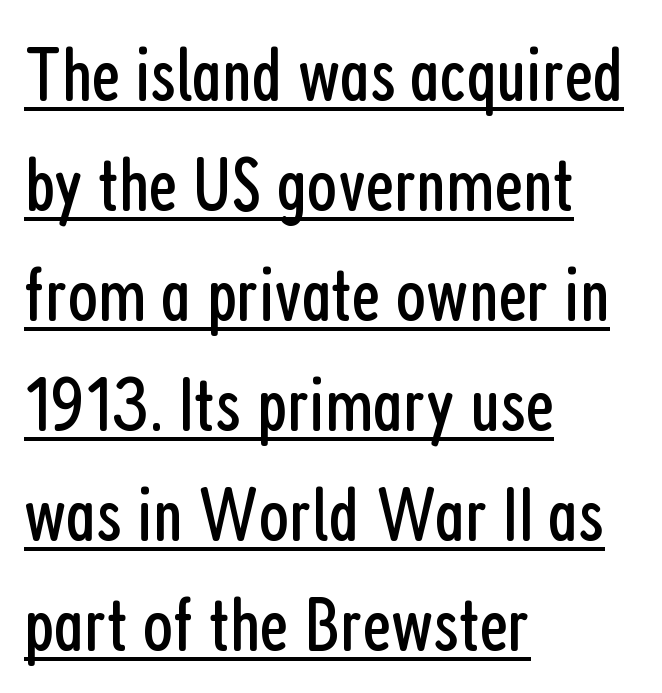
{"serif": "no", "italic": "no", "bold": "no", "weight": "regular", "width": "condensed", "stroke_contrast": "low", "x_height": "medium", "monospaced": "no", "underline": "yes", "align": "left", "line_spacing": "normal", "line_spacing_ratio": 1.41, "letter_spacing": "normal", "letter_spacing_em": 0.0, "glyph_px": 78}
